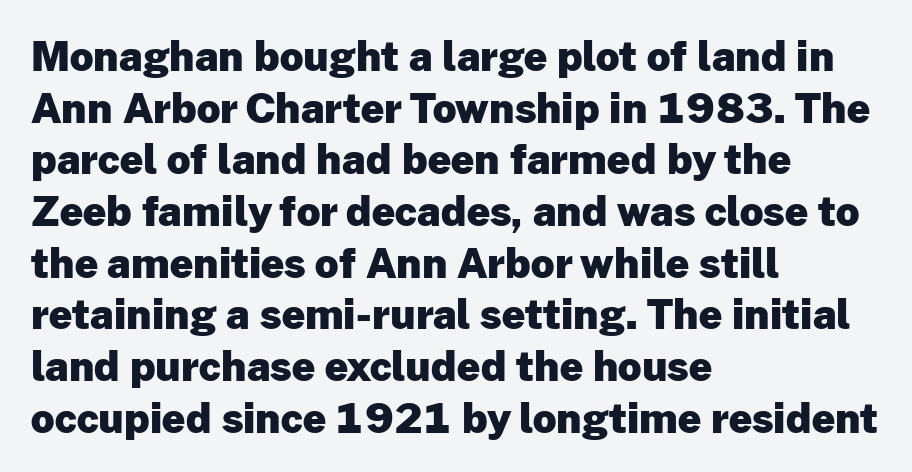
The image shows 41 px heavy sans-serif type, upright; set left-aligned, normal line spacing (1.26x), normal letter spacing, not underlined; low stroke contrast and a medium x-height.
